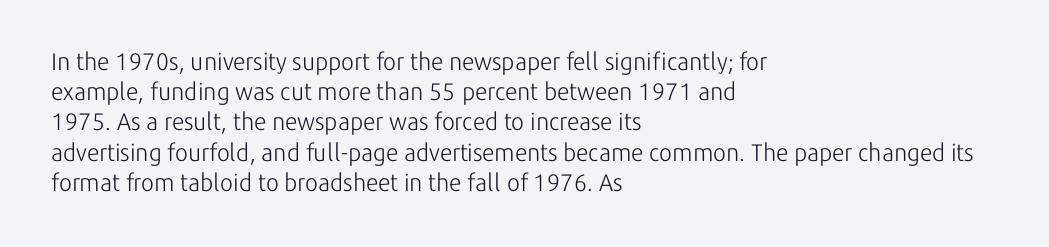
Q: Is the text bold? A: No.
Q: Is the text italic (slanted)? A: No, it is upright.
Q: Is the text underlined? A: No.
Q: How is the paragraph aligned? A: Left-aligned.
Q: Is the spacing between letters normal or unusually wide? A: Normal.
Q: Is the spacing between lines tight, normal or loose? A: Normal.
